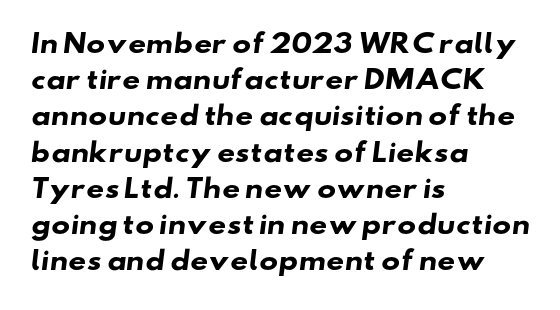
The image shows 25 px bold type; set left-aligned, normal line spacing (1.45x), normal letter spacing, not underlined.
